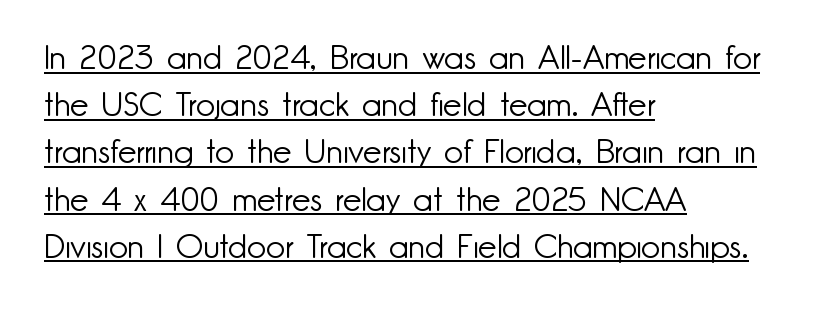
The image shows 33 px light sans-serif type, upright; set left-aligned, normal line spacing (1.43x), normal letter spacing, underlined; low stroke contrast and a small x-height.
